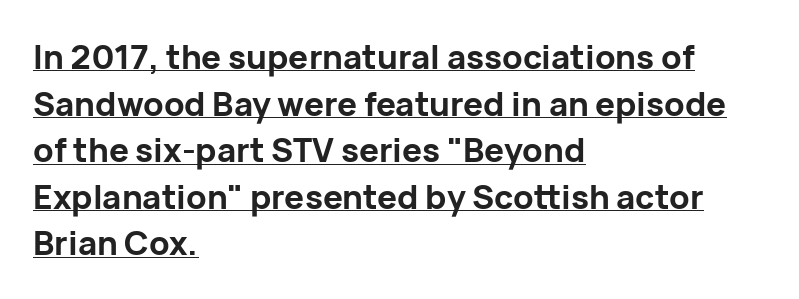
Q: Is the text bold? A: Yes.
Q: Is the text italic (slanted)? A: No, it is upright.
Q: Is the typeface a serif or a sans-serif typeface? A: Sans-serif.
Q: Is the text underlined? A: Yes.
Q: How is the paragraph aligned? A: Left-aligned.
Q: Is the spacing between letters normal or unusually wide? A: Normal.
Q: Is the spacing between lines tight, normal or loose? A: Normal.
Q: Width (condensed, normal, or wide)? A: Normal.
Q: Stroke contrast? A: Low.
Q: x-height? A: Medium.
Q: Monospaced? A: No.
